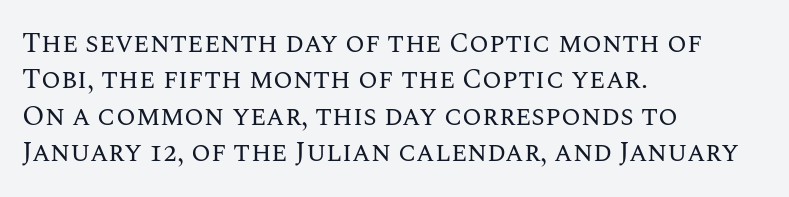
{"italic": "no", "bold": "no", "weight": "regular", "width": "normal", "stroke_contrast": "medium", "x_height": "large", "monospaced": "no", "underline": "no", "align": "left", "line_spacing": "normal", "line_spacing_ratio": 1.3, "letter_spacing": "normal", "letter_spacing_em": 0.0, "glyph_px": 28}
